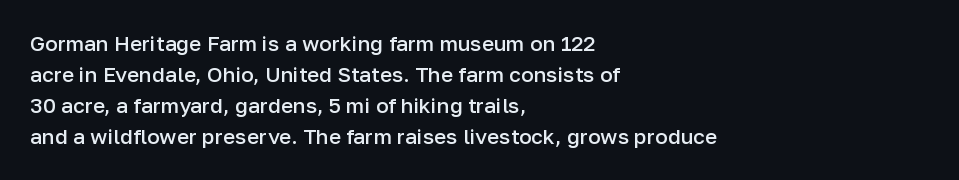
Observe the ordinary spacing: letters are neighbours, not strangers. Which margin do the lines hug? The left one — the right edge is uneven. Compared with typical paragraphs, the rows here are spaced about the same. Notice how the stems are strictly vertical — no italics here. Compared with an ordinary text face, these strokes are moderately heavier — a semibold. Clear beneath every line of the passage.
